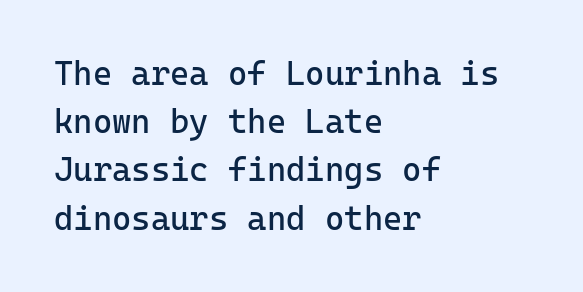
{"serif": "no", "italic": "no", "bold": "no", "weight": "regular", "width": "normal", "stroke_contrast": "low", "x_height": "medium", "monospaced": "yes", "underline": "no", "align": "left", "line_spacing": "normal", "line_spacing_ratio": 1.46, "letter_spacing": "normal", "letter_spacing_em": 0.0, "glyph_px": 33}
